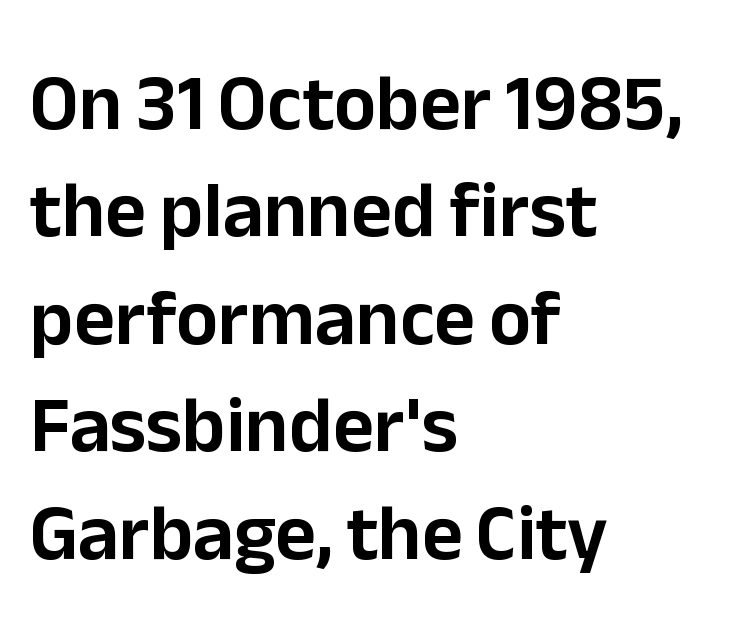
The image shows 79 px sans-serif type, upright; set left-aligned, normal line spacing (1.36x), normal letter spacing, not underlined; low stroke contrast and a medium x-height.
